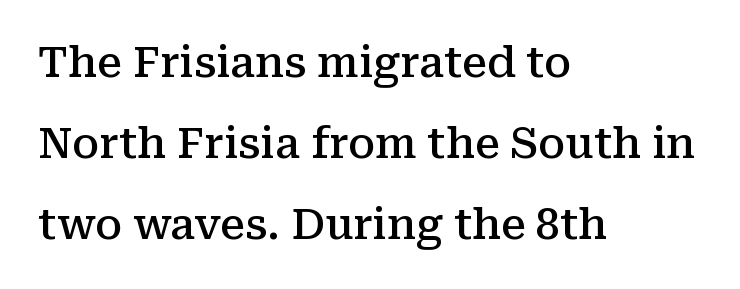
Q: Is the text bold? A: Semi-bold.
Q: Is the text italic (slanted)? A: No, it is upright.
Q: Is the typeface a serif or a sans-serif typeface? A: Serif.
Q: Is the text underlined? A: No.
Q: How is the paragraph aligned? A: Left-aligned.
Q: Is the spacing between letters normal or unusually wide? A: Normal.
Q: Is the spacing between lines tight, normal or loose? A: Loose.
Q: Width (condensed, normal, or wide)? A: Normal.
Q: Stroke contrast? A: Medium.
Q: x-height? A: Medium.
Q: Monospaced? A: No.
